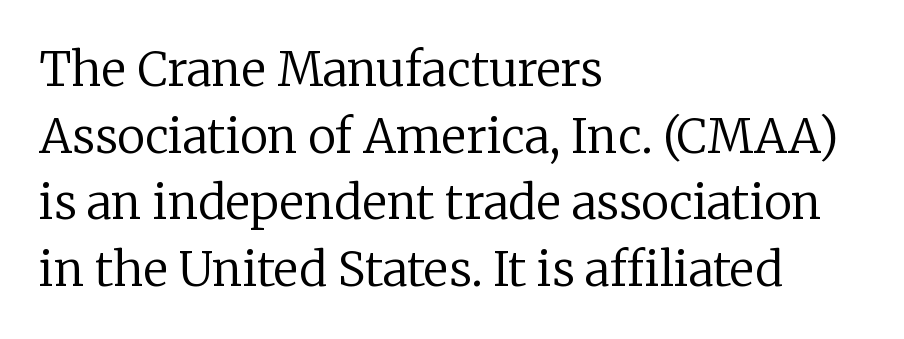
The specimen reads as upright at a glance. There is no visible air inserted between adjacent glyphs. Each stroke keeps to a modest, everyday thickness or less. Looks like regular typesetting: each glyph gets only the width it needs.
